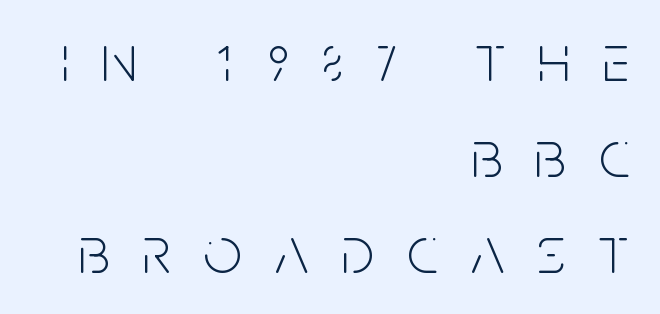
The image shows 67 px light, condensed sans-serif type, upright; set right-aligned, normal line spacing (1.43x), unusually wide letter spacing (+0.49 em), not underlined; low stroke contrast and a large x-height.
